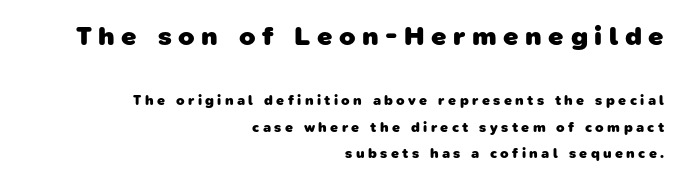
The image shows 27 px bold type; set right-aligned, line spacing 1.88x, unusually wide letter spacing (+0.24 em), not underlined; the first (top) block is 1.93x larger.
